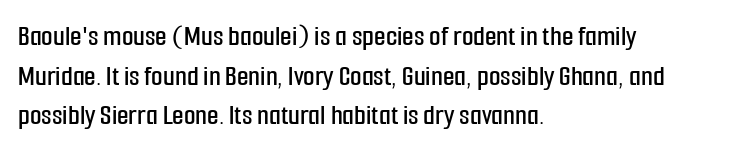
Q: Is the text italic (slanted)? A: No, it is upright.
Q: Is the typeface a serif or a sans-serif typeface? A: Sans-serif.
Q: Is the text underlined? A: No.
Q: How is the paragraph aligned? A: Left-aligned.
Q: Is the spacing between letters normal or unusually wide? A: Normal.
Q: Is the spacing between lines tight, normal or loose? A: Normal.
Q: Width (condensed, normal, or wide)? A: Condensed.
Q: Stroke contrast? A: Low.
Q: x-height? A: Medium.
Q: Monospaced? A: No.
